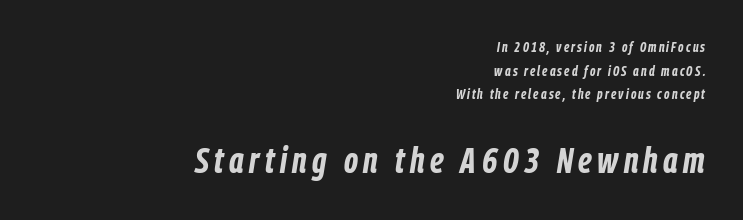
The image shows 36 px bold, condensed type, italic (leaning right); set right-aligned, normal line spacing (1.69x), not underlined; the second (bottom) block is 2.57x larger; low stroke contrast and a medium x-height.
